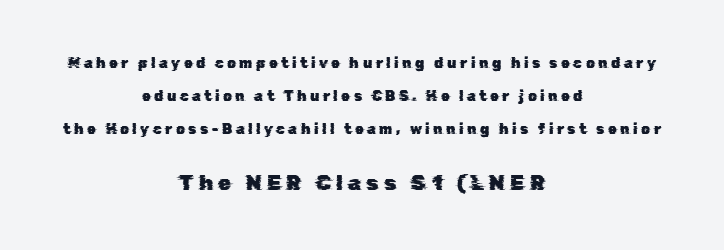
{"underline": "no", "align": "center", "line_spacing": "loose", "line_spacing_ratio": 2.36, "letter_spacing": "wide", "letter_spacing_em": 0.25, "larger_block": "second", "size_ratio": 1.5, "glyph_px": 21}
